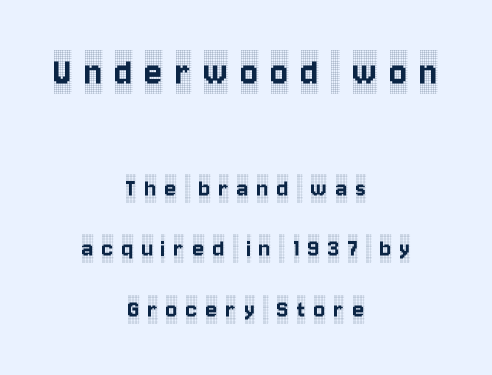
The image shows 41 px condensed serif type, upright; set centered, loose line spacing (2.23x), unusually wide letter spacing (+0.31 em), not underlined; the first (top) block is 1.52x larger; a large x-height.
